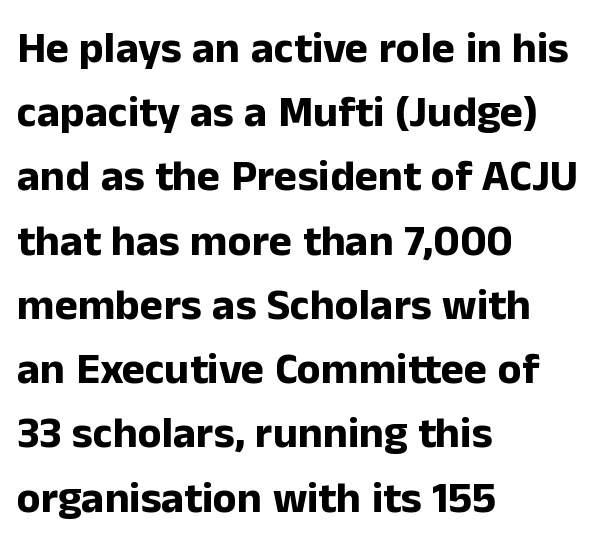
Q: Is the text bold? A: Yes.
Q: Is the text italic (slanted)? A: No, it is upright.
Q: Is the typeface a serif or a sans-serif typeface? A: Sans-serif.
Q: Is the text underlined? A: No.
Q: How is the paragraph aligned? A: Left-aligned.
Q: Is the spacing between letters normal or unusually wide? A: Normal.
Q: Is the spacing between lines tight, normal or loose? A: Normal.
Q: Width (condensed, normal, or wide)? A: Normal.
Q: Stroke contrast? A: Low.
Q: x-height? A: Medium.
Q: Monospaced? A: No.
